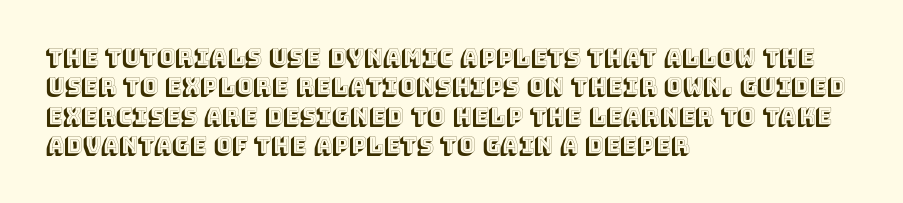
{"italic": "no", "underline": "no", "align": "left", "line_spacing": "normal", "line_spacing_ratio": 1.33, "letter_spacing": "normal", "letter_spacing_em": 0.0, "glyph_px": 22}
